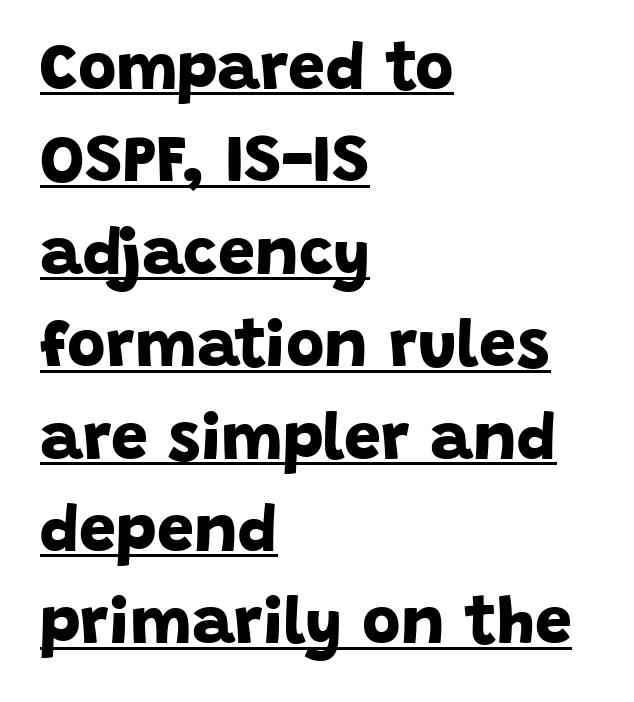
The image shows 66 px bold sans-serif type; set left-aligned, normal line spacing (1.4x), normal letter spacing, underlined; low stroke contrast and a large x-height.
